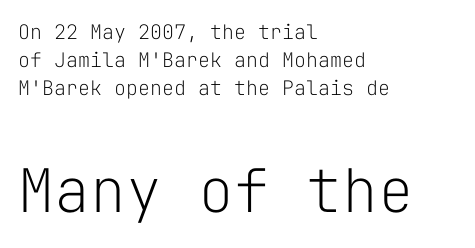
Line starts are locked; line ends wander. Rule under the text: the space is simply empty. The designer left line spacing at the default. Are there feet on the stems? There aren't — it's a sans. Stem width sits at or under what a default text font uses. Honestly, the letter spacing is just normal — you wouldn't notice it.
